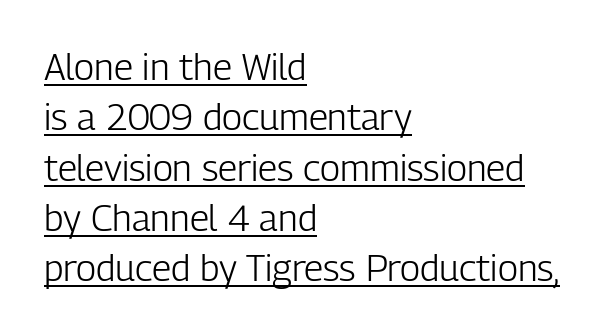
The image shows 37 px light, condensed sans-serif type, upright; set left-aligned, normal line spacing (1.36x), normal letter spacing, underlined; low stroke contrast and a medium x-height.
